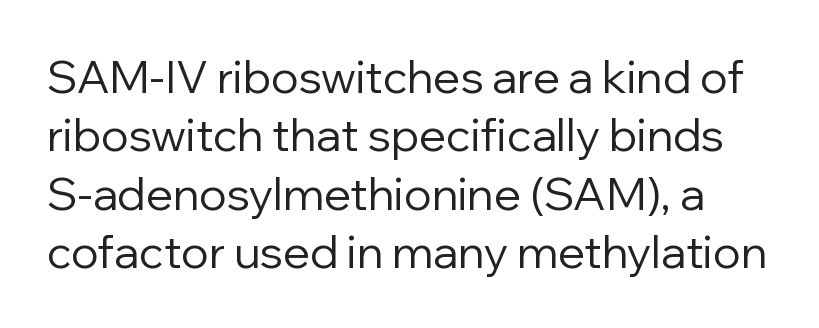
{"serif": "no", "italic": "no", "bold": "no", "weight": "regular", "width": "normal", "stroke_contrast": "low", "x_height": "medium", "monospaced": "no", "underline": "no", "line_spacing": "normal", "line_spacing_ratio": 1.3, "letter_spacing": "normal", "letter_spacing_em": 0.0, "glyph_px": 45}
